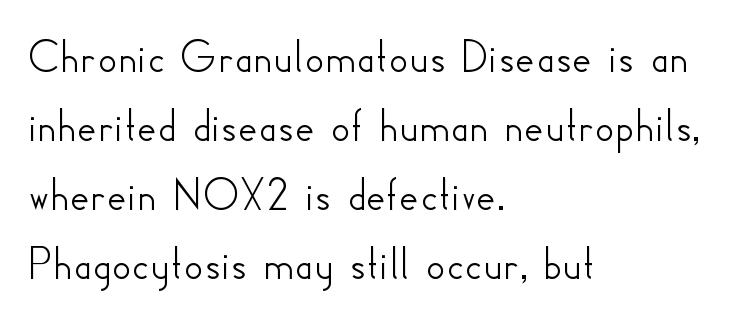
{"serif": "no", "italic": "no", "width": "normal", "stroke_contrast": "low", "x_height": "small", "monospaced": "no", "underline": "no", "align": "left", "line_spacing": "normal", "line_spacing_ratio": 1.44, "letter_spacing": "normal", "letter_spacing_em": 0.0, "glyph_px": 48}
